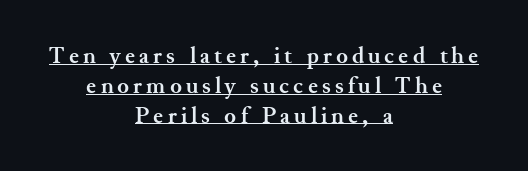
Q: Is the text bold? A: Yes.
Q: Is the text italic (slanted)? A: No, it is upright.
Q: Is the text underlined? A: Yes.
Q: How is the paragraph aligned? A: Centered.
